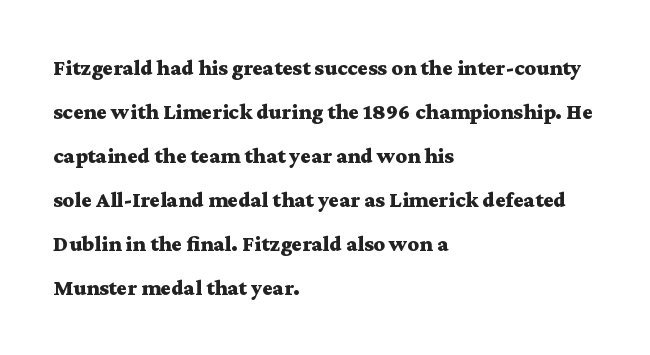
{"italic": "no", "bold": "yes", "underline": "no", "align": "left", "line_spacing": "loose", "line_spacing_ratio": 2.0, "letter_spacing": "normal", "letter_spacing_em": 0.0, "glyph_px": 22}
